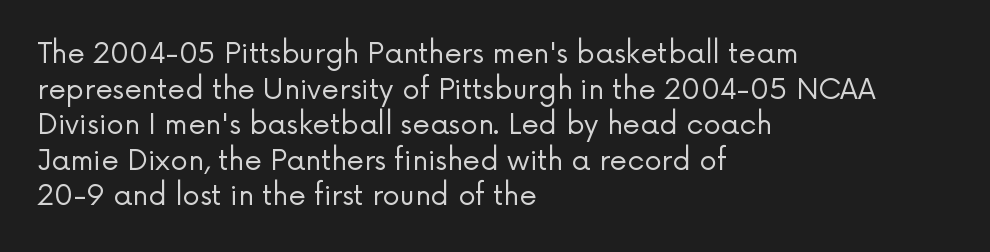
The image shows 28 px regular-weight sans-serif type, upright; set left-aligned, normal line spacing (1.27x), normal letter spacing, not underlined; low stroke contrast and a medium x-height.
